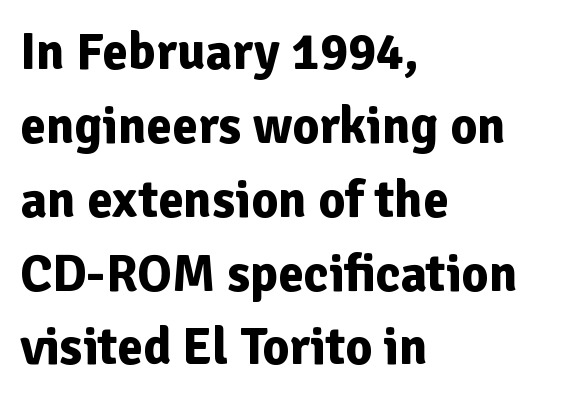
{"serif": "no", "italic": "no", "bold": "yes", "weight": "bold", "width": "normal", "stroke_contrast": "low", "x_height": "medium", "monospaced": "no", "underline": "no", "align": "left", "line_spacing": "normal", "line_spacing_ratio": 1.42, "letter_spacing": "normal", "letter_spacing_em": 0.0, "glyph_px": 52}
